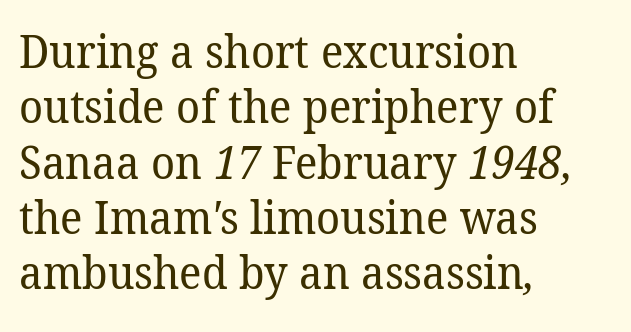
These lines are set flush left with a ragged right edge. This is serif lettering, the kind often seen in printed books. Stems here are at most as thick as an everyday book face. Note the varied advance widths — an 'i' is clearly narrower than an 'm'.
